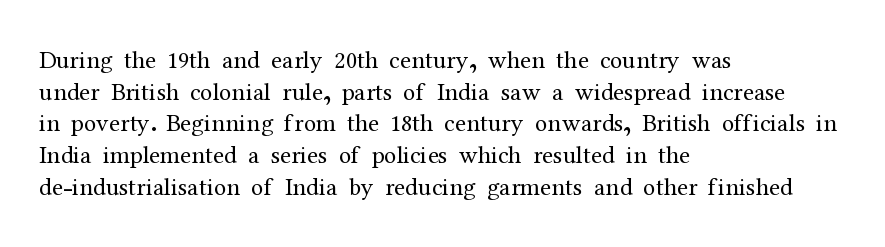
Q: Is the text bold? A: No.
Q: Is the text italic (slanted)? A: No, it is upright.
Q: Is the text underlined? A: No.
Q: How is the paragraph aligned? A: Left-aligned.
Q: Is the spacing between letters normal or unusually wide? A: Normal.
Q: Is the spacing between lines tight, normal or loose? A: Normal.
